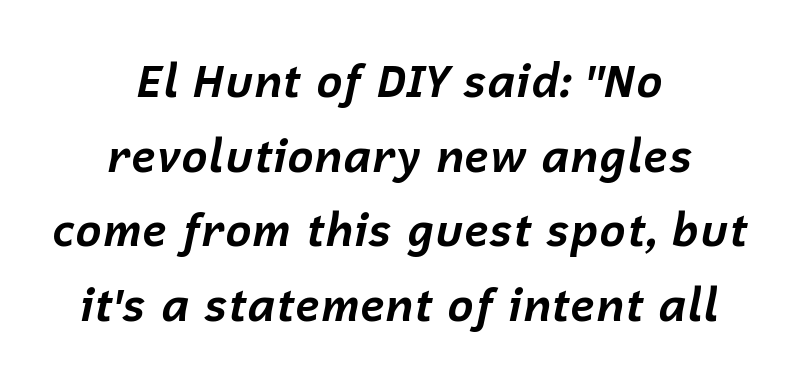
{"italic": "yes", "lean": "right", "slant_degrees": 12, "bold": "yes", "weight": "bold", "width": "normal", "stroke_contrast": "low", "x_height": "medium", "monospaced": "no", "underline": "no", "align": "center", "line_spacing": "normal", "line_spacing_ratio": 1.66, "letter_spacing": "normal", "letter_spacing_em": 0.0, "glyph_px": 45}
